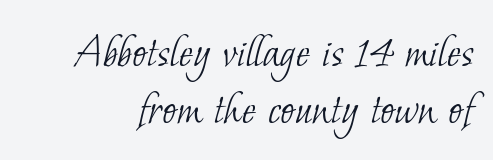
Glyph-to-glyph distance matches everyday printed text. Do the characters align in a grid? No, the font is proportional. The specimen omits any rule beneath the text block's lines. These glyphs show unthickened strokes, regular width or finer. This sample uses a serif face.
